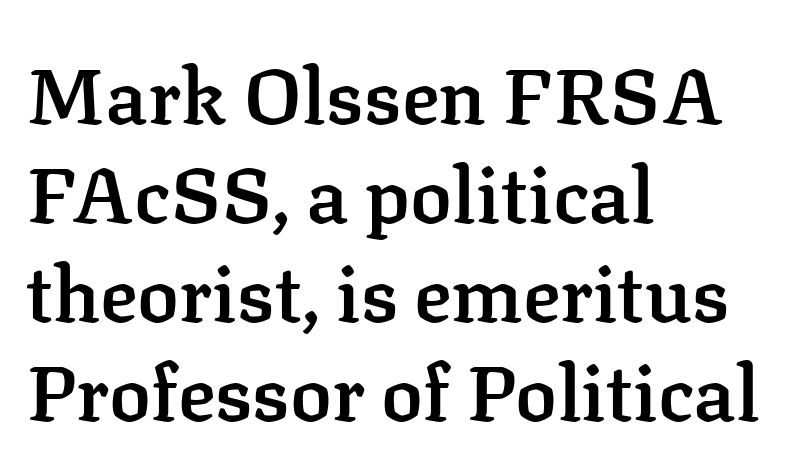
Q: Is the text bold? A: Semi-bold.
Q: Is the text italic (slanted)? A: No, it is upright.
Q: Is the typeface a serif or a sans-serif typeface? A: Serif.
Q: Is the text underlined? A: No.
Q: How is the paragraph aligned? A: Left-aligned.
Q: Is the spacing between letters normal or unusually wide? A: Normal.
Q: Is the spacing between lines tight, normal or loose? A: Normal.
Q: Width (condensed, normal, or wide)? A: Normal.
Q: Stroke contrast? A: Low.
Q: x-height? A: Medium.
Q: Monospaced? A: No.
